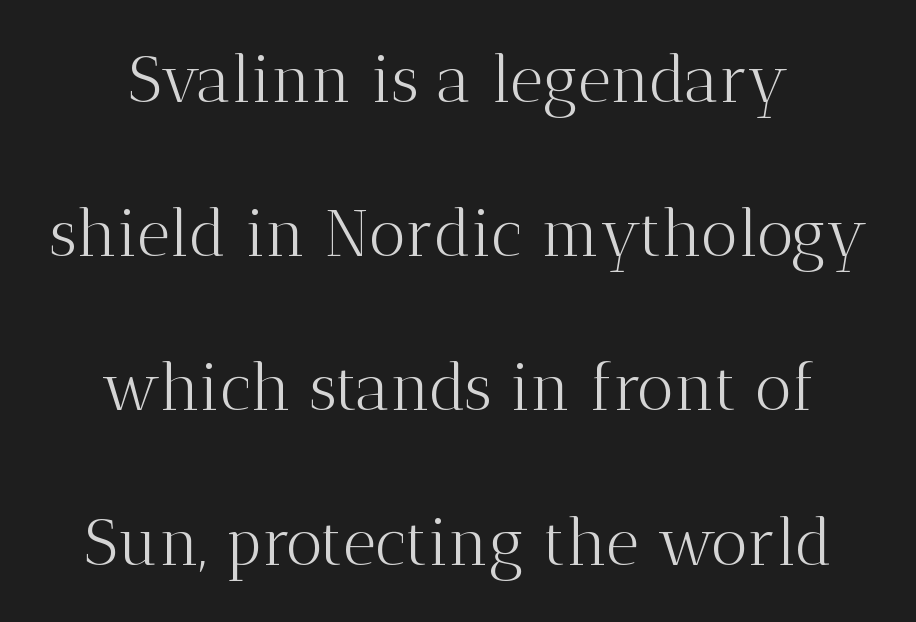
{"serif": "yes", "italic": "no", "bold": "no", "weight": "light", "width": "normal", "stroke_contrast": "medium", "x_height": "medium", "monospaced": "no", "underline": "no", "line_spacing": "loose", "line_spacing_ratio": 2.41, "letter_spacing": "normal", "letter_spacing_em": 0.0, "glyph_px": 64}
